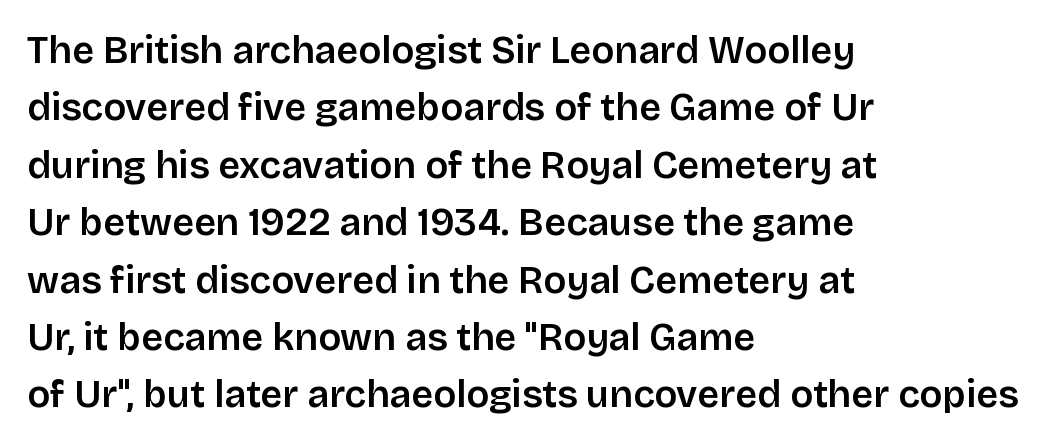
{"serif": "no", "italic": "no", "bold": "semi", "weight": "semibold", "width": "normal", "stroke_contrast": "low", "x_height": "large", "monospaced": "no", "underline": "no", "align": "left", "line_spacing": "normal", "line_spacing_ratio": 1.51, "letter_spacing": "normal", "letter_spacing_em": 0.0, "glyph_px": 38}
